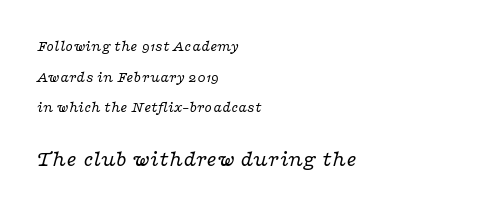
Stem width sits at or under what a default text font uses. This sample is left-justified, so line endings fall wherever the words run out. Regarding leading, the lines here are spaced well apart. The space beneath each line is pristine and unruled.
